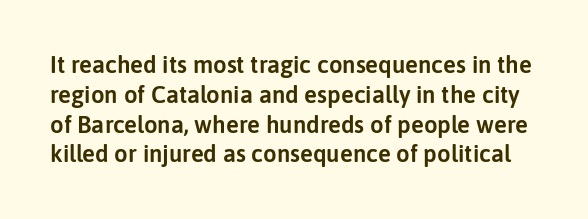
The image shows 24 px text type, upright; set line spacing 1.24x, normal letter spacing, not underlined.
